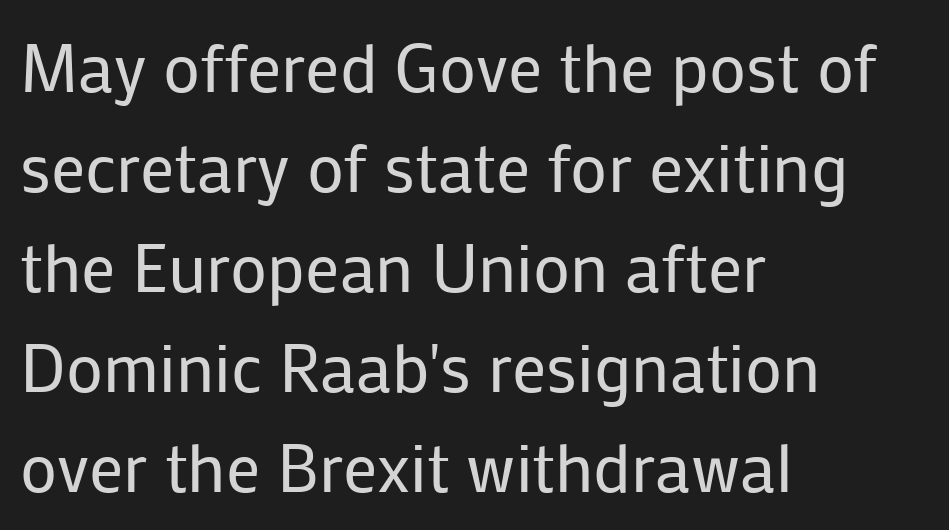
{"serif": "no", "italic": "no", "bold": "no", "weight": "regular", "width": "normal", "stroke_contrast": "low", "x_height": "medium", "monospaced": "no", "underline": "no", "align": "left", "line_spacing": "normal", "line_spacing_ratio": 1.47, "letter_spacing": "normal", "letter_spacing_em": 0.0, "glyph_px": 68}
